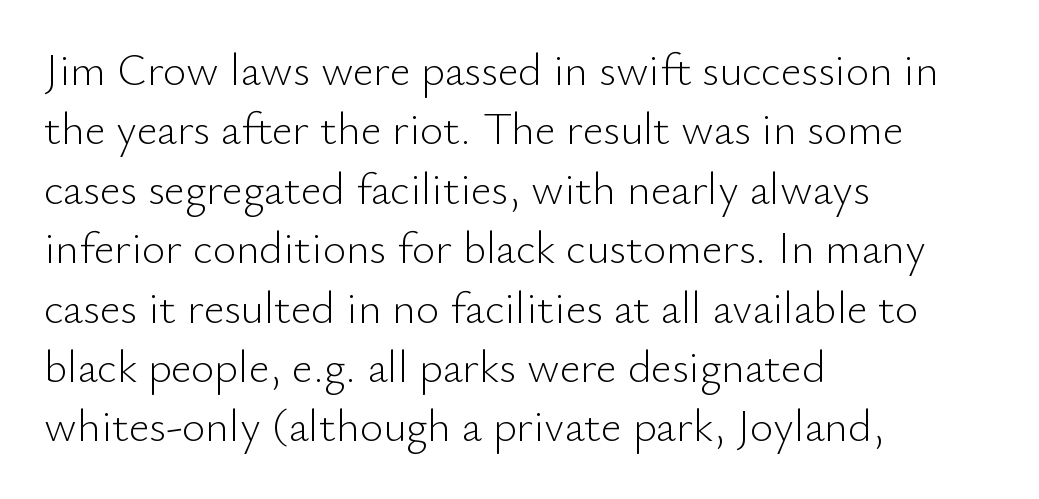
{"serif": "no", "italic": "no", "bold": "no", "weight": "light", "width": "normal", "stroke_contrast": "low", "x_height": "small", "monospaced": "no", "underline": "no", "align": "left", "line_spacing": "normal", "line_spacing_ratio": 1.32, "letter_spacing": "normal", "letter_spacing_em": 0.0, "glyph_px": 45}
